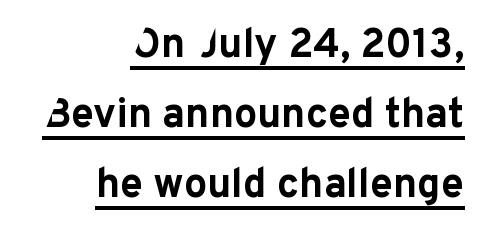
{"serif": "no", "italic": "no", "bold": "yes", "weight": "bold", "width": "normal", "stroke_contrast": "low", "x_height": "medium", "monospaced": "no", "underline": "yes", "align": "right", "line_spacing_ratio": 1.71, "letter_spacing": "normal", "letter_spacing_em": 0.0, "glyph_px": 41}
